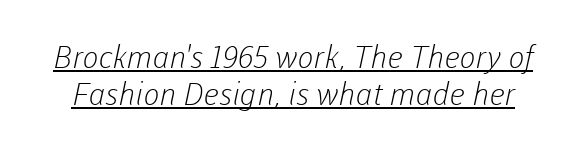
Looks like someone drew a line under every word here. Spacing verdict: proportional, widths tailored to each character. To sum up the face: it is a sans, with no serifs. Weight: not bold — regular or lighter. In terms of letterspacing, this is plain default setting.
